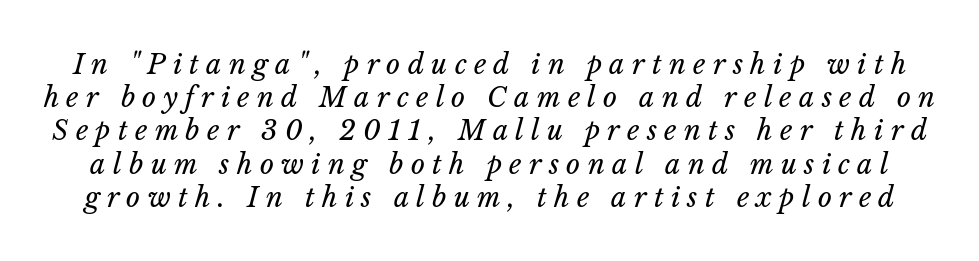
Letters rest on an invisible, unmarked baseline. In terms of letterspacing, this is a distinctly airy, spread setting. Italic: yes, the glyphs are oblique. The passage shown is not bold in any degree.
